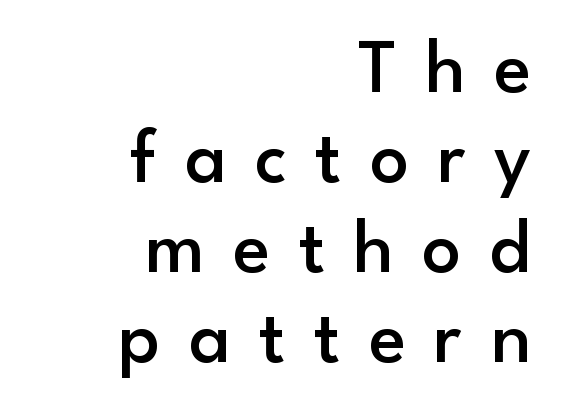
The image shows 77 px semibold sans-serif type, upright; set right-aligned, line spacing 1.17x, unusually wide letter spacing (+0.37 em), not underlined; low stroke contrast and a small x-height.
